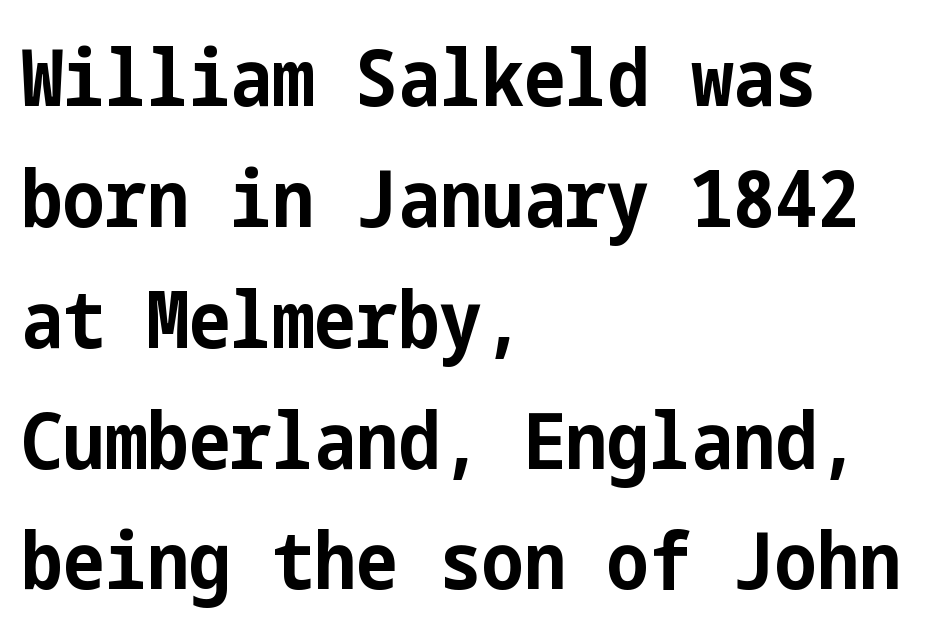
The image shows 79 px bold, condensed sans-serif type, upright; set left-aligned, normal line spacing (1.53x), normal letter spacing, not underlined; low stroke contrast and a medium x-height.
